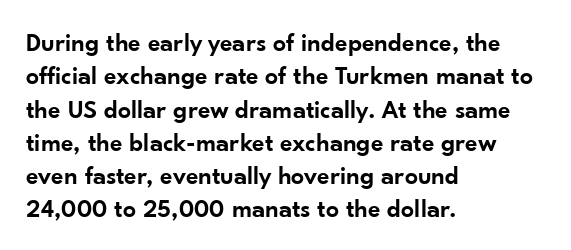
The line texture is even and compact thanks to regular tracking. Tall strokes in this sample are plumb rather than angled. The paragraph shown leans on its left margin. The strip under each line holds only bare page.
